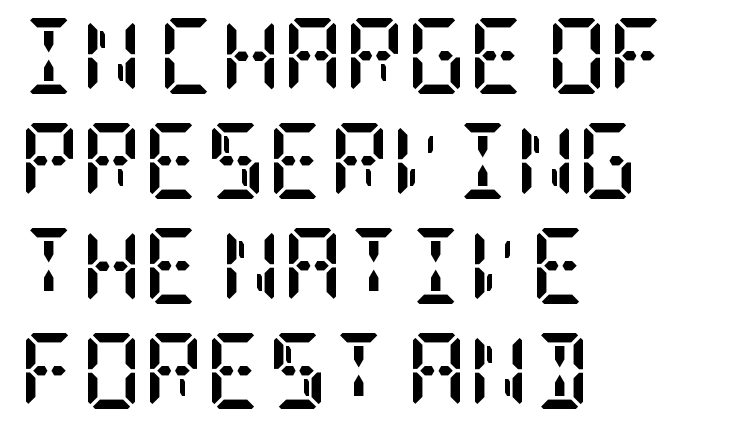
The image shows 76 px semibold, condensed serif type, upright; set left-aligned, normal line spacing (1.38x), normal letter spacing, not underlined; low stroke contrast and a large x-height.
